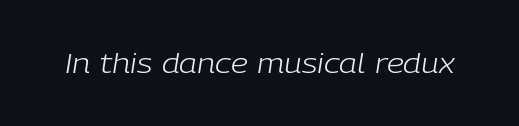
Rendered with sloped, italic letterforms. The strokes carry an ordinary text weight at most. How are the letters spaced? Ordinarily, with no added tracking. The zone under the glyphs is completely vacant.
